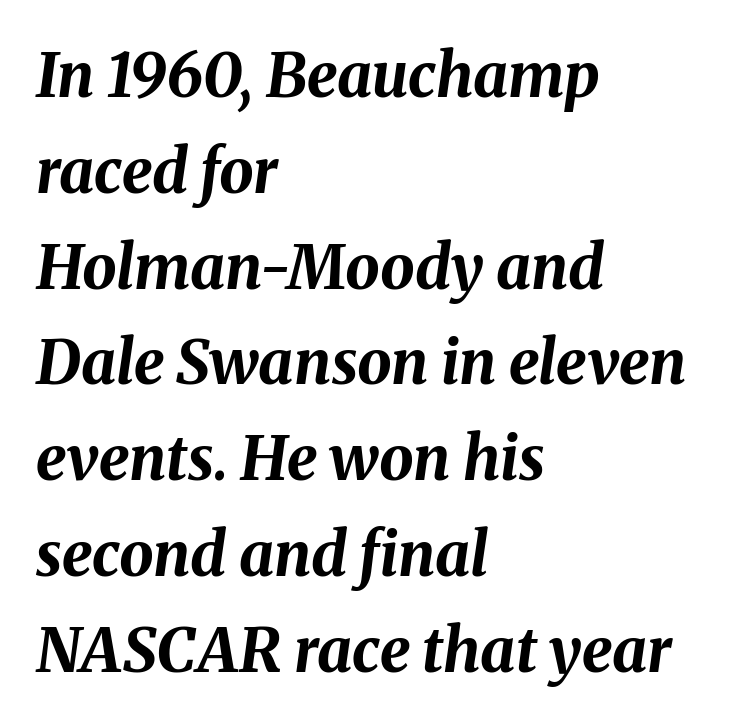
Q: Is the text bold? A: Yes.
Q: Is the text italic (slanted)? A: Yes, it leans right by about 8 degrees.
Q: Is the text underlined? A: No.
Q: How is the paragraph aligned? A: Left-aligned.
Q: Is the spacing between letters normal or unusually wide? A: Normal.
Q: Is the spacing between lines tight, normal or loose? A: Normal.
Q: Width (condensed, normal, or wide)? A: Normal.
Q: Stroke contrast? A: Medium.
Q: x-height? A: Medium.
Q: Monospaced? A: No.
